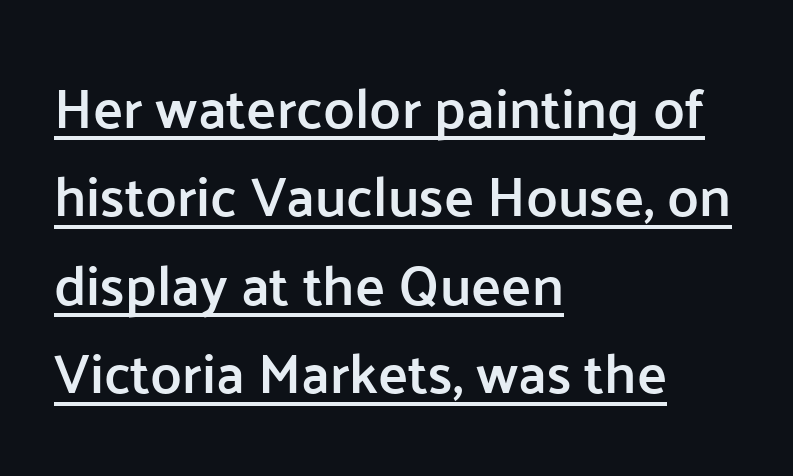
Q: Is the text bold? A: Semi-bold.
Q: Is the text italic (slanted)? A: No, it is upright.
Q: Is the typeface a serif or a sans-serif typeface? A: Sans-serif.
Q: Is the text underlined? A: Yes.
Q: How is the paragraph aligned? A: Left-aligned.
Q: Is the spacing between letters normal or unusually wide? A: Normal.
Q: Is the spacing between lines tight, normal or loose? A: Normal.
Q: Width (condensed, normal, or wide)? A: Normal.
Q: Stroke contrast? A: Low.
Q: x-height? A: Medium.
Q: Monospaced? A: No.
